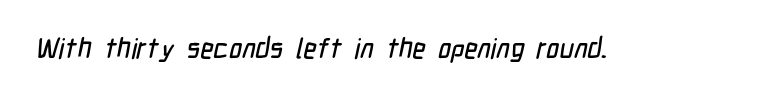
Q: Is the typeface a serif or a sans-serif typeface? A: Sans-serif.
Q: Is the text underlined? A: No.
Q: Is the spacing between letters normal or unusually wide? A: Normal.
Q: Width (condensed, normal, or wide)? A: Condensed.
Q: Stroke contrast? A: Low.
Q: x-height? A: Medium.
Q: Monospaced? A: No.
